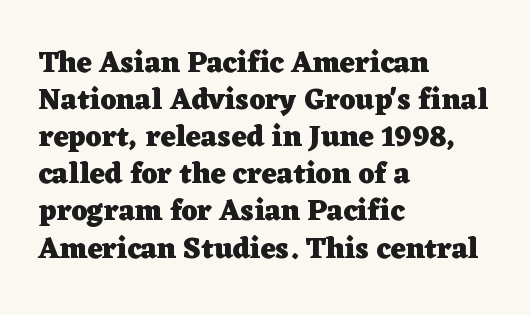
{"serif": "yes", "italic": "no", "bold": "yes", "weight": "heavy", "width": "wide", "stroke_contrast": "low", "x_height": "medium", "monospaced": "no", "underline": "no", "align": "left", "line_spacing": "normal", "line_spacing_ratio": 1.28, "letter_spacing": "normal", "letter_spacing_em": 0.0, "glyph_px": 29}
